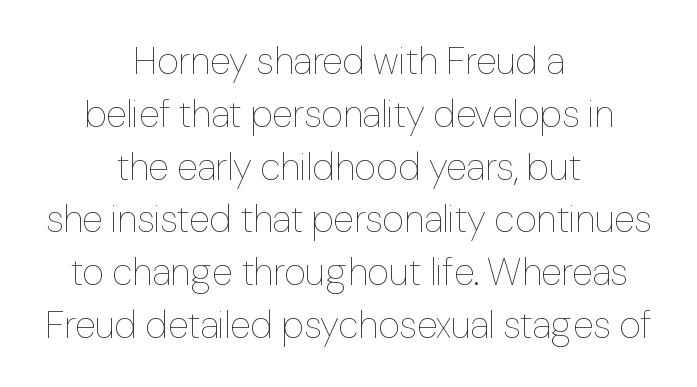
Does the copy run flush right? No — it is centered line by line. Unlike italic type, these characters show no tilt at all. A typesetter would call this zero additional tracking. Stems here are at most as thick as an everyday book face.
